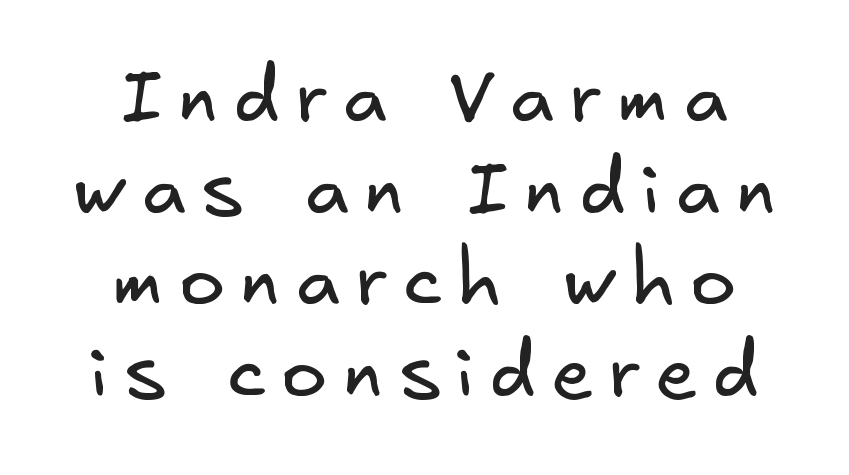
Short note: letters widely spaced. Stem width sits at or under what a default text font uses. The face used here is a sans, in the tradition of grotesques and geometrics. Horizontally, the lines are justified to the midpoint only.
